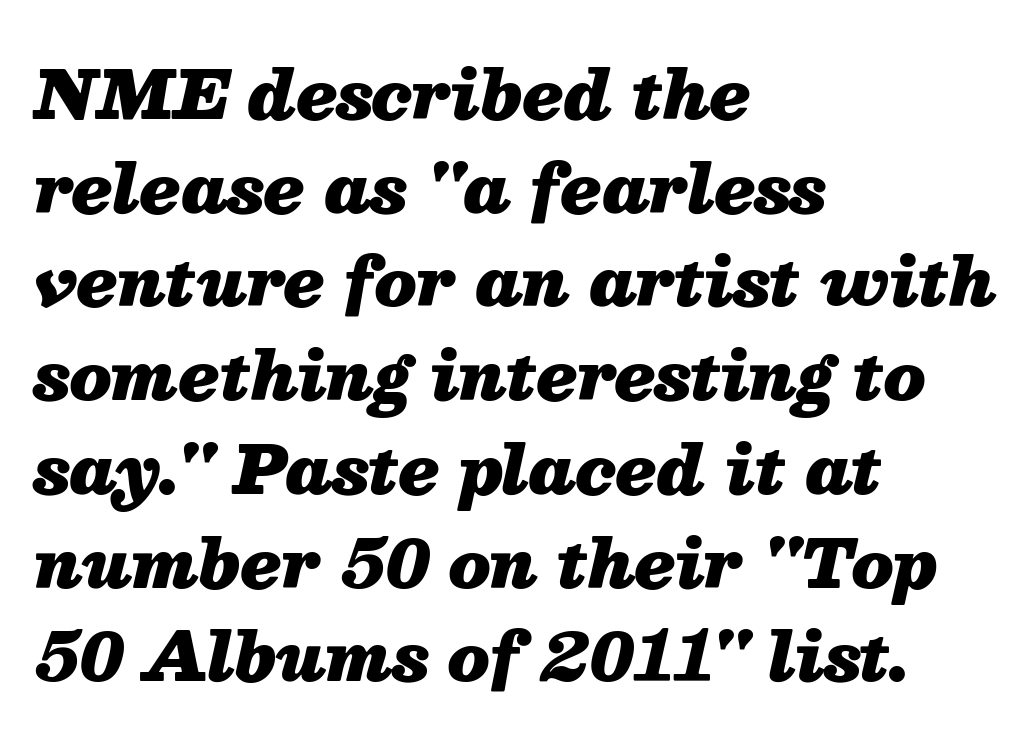
Honestly, the row spacing looks completely unremarkable. A typesetter would call this proportional, since set widths differ per character. Here the glyphs are tracked normally, forming tight word shapes. Designer's note — italics engaged.
